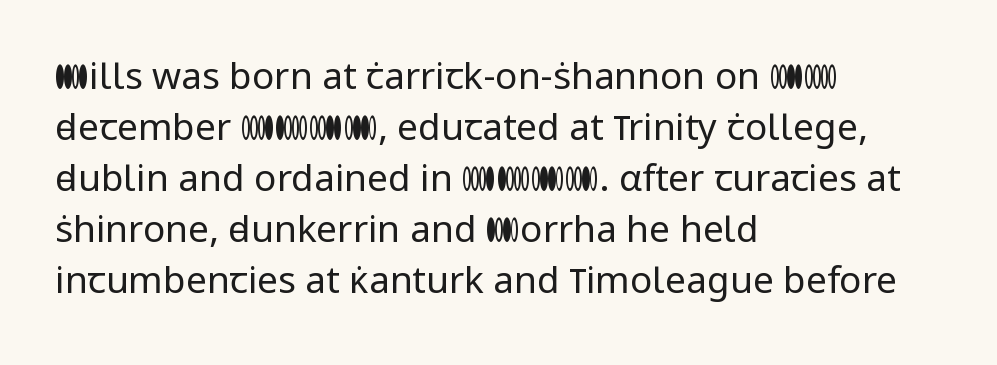
Characters follow at the spacing the type designer built in. Horizontal alignment here is leftward, the default for most running prose. The specimen reads as upright at a glance. Underlining? Definitely not there. Line spacing here is normal.
